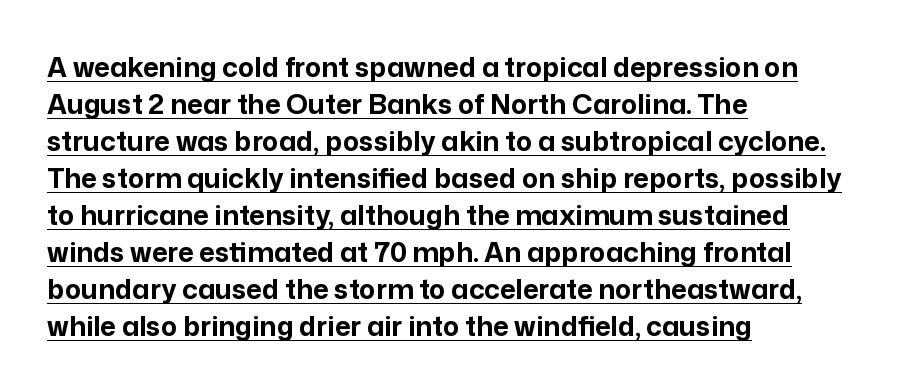
The image shows 27 px bold type, upright; set left-aligned, normal line spacing (1.37x), normal letter spacing, underlined.
